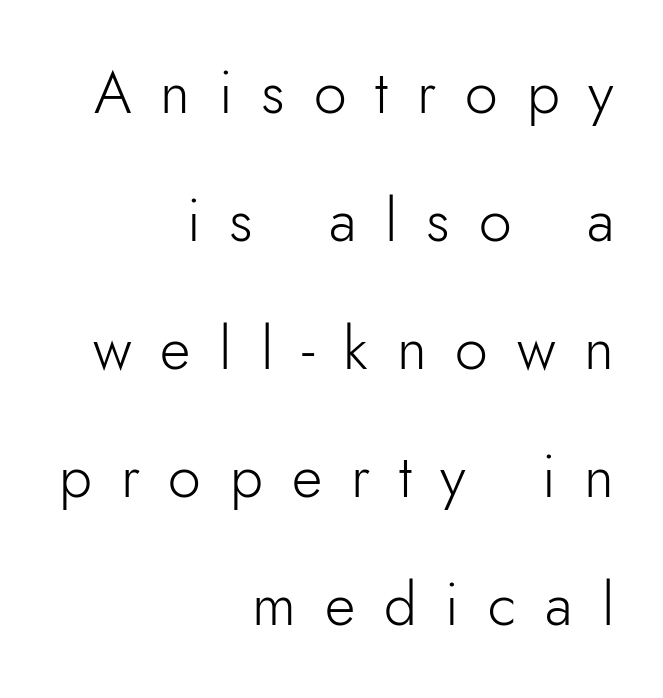
The image shows 59 px light sans-serif type, upright; set right-aligned, loose line spacing (2.17x), unusually wide letter spacing (+0.49 em), not underlined; low stroke contrast and a small x-height.
